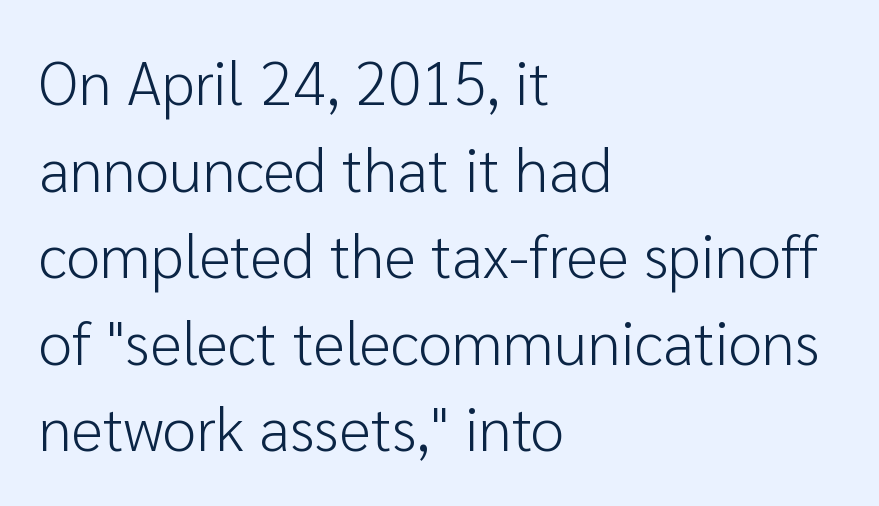
The image shows 61 px light sans-serif type, upright; set left-aligned, normal line spacing (1.42x), normal letter spacing, not underlined; low stroke contrast and a medium x-height.
